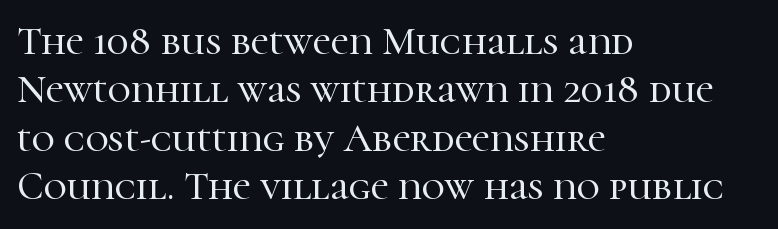
{"serif": "yes", "italic": "no", "width": "normal", "stroke_contrast": "high", "x_height": "medium", "monospaced": "no", "underline": "no", "align": "left", "line_spacing_ratio": 1.21, "letter_spacing": "normal", "letter_spacing_em": 0.0, "glyph_px": 40}
